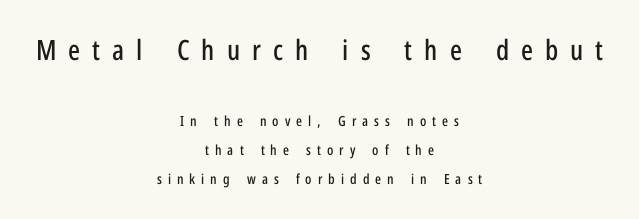
{"serif": "no", "italic": "no", "width": "condensed", "stroke_contrast": "low", "x_height": "medium", "monospaced": "no", "underline": "no", "align": "center", "line_spacing": "loose", "line_spacing_ratio": 2.08, "letter_spacing": "wide", "letter_spacing_em": 0.43, "larger_block": "first", "size_ratio": 2.0, "glyph_px": 28}
